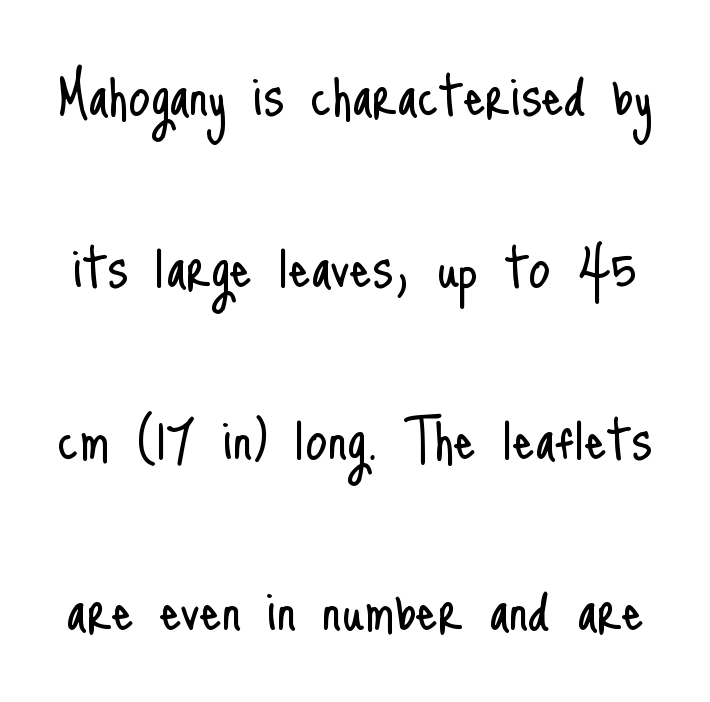
{"serif": "no", "italic": "no", "bold": "no", "weight": "light", "width": "condensed", "stroke_contrast": "low", "x_height": "small", "monospaced": "no", "underline": "no", "line_spacing": "loose", "line_spacing_ratio": 2.49, "letter_spacing": "normal", "letter_spacing_em": 0.0, "glyph_px": 69}
